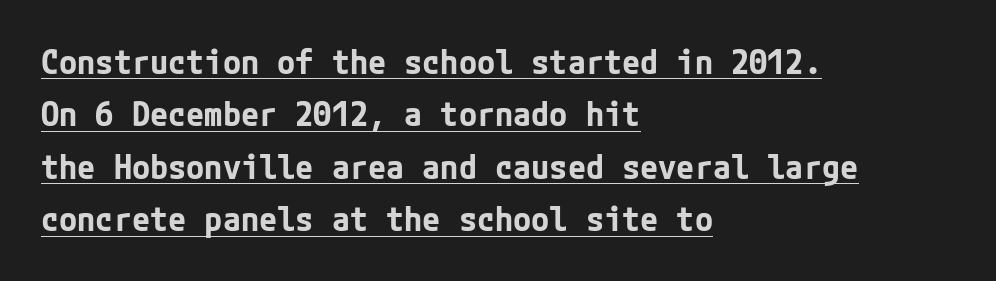
{"serif": "no", "italic": "no", "bold": "yes", "weight": "bold", "width": "normal", "stroke_contrast": "low", "x_height": "medium", "underline": "yes", "align": "left", "line_spacing": "normal", "line_spacing_ratio": 1.59, "letter_spacing": "normal", "letter_spacing_em": 0.0, "glyph_px": 33}
